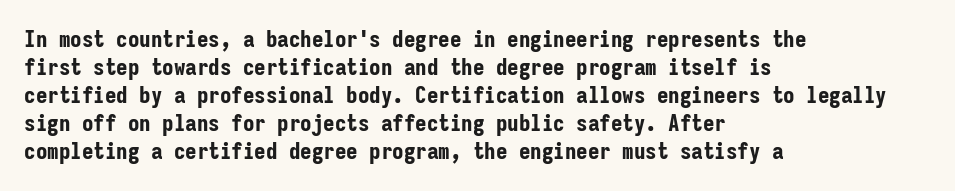
{"italic": "no", "bold": "yes", "underline": "no", "align": "left", "line_spacing_ratio": 1.22, "letter_spacing": "normal", "letter_spacing_em": 0.0, "glyph_px": 23}
